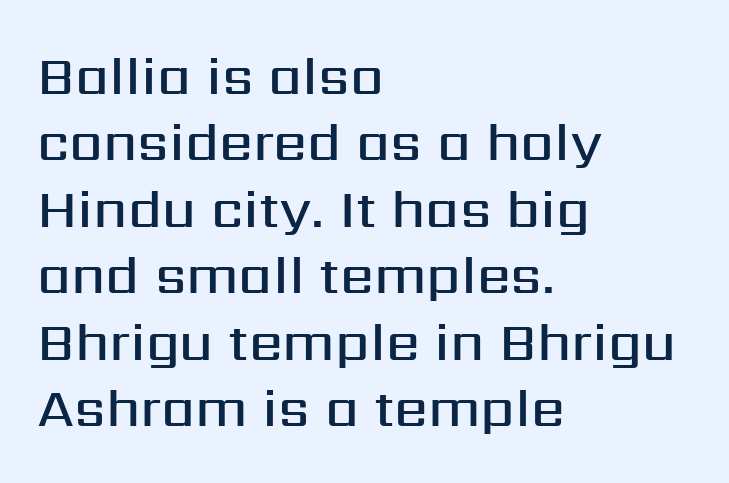
{"serif": "no", "italic": "no", "bold": "semi", "weight": "semibold", "width": "normal", "stroke_contrast": "medium", "x_height": "medium", "monospaced": "no", "underline": "no", "align": "left", "line_spacing_ratio": 1.23, "letter_spacing": "normal", "letter_spacing_em": 0.0, "glyph_px": 54}
